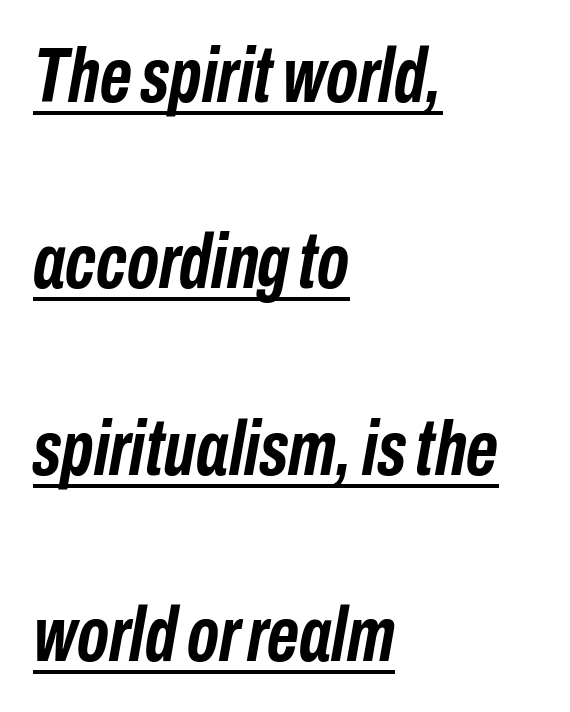
Q: Is the text bold? A: Yes.
Q: Is the text italic (slanted)? A: Yes, it leans right by about 10 degrees.
Q: Is the text underlined? A: Yes.
Q: How is the paragraph aligned? A: Left-aligned.
Q: Is the spacing between letters normal or unusually wide? A: Normal.
Q: Is the spacing between lines tight, normal or loose? A: Loose.
Q: Width (condensed, normal, or wide)? A: Condensed.
Q: Stroke contrast? A: Low.
Q: x-height? A: Medium.
Q: Monospaced? A: No.
